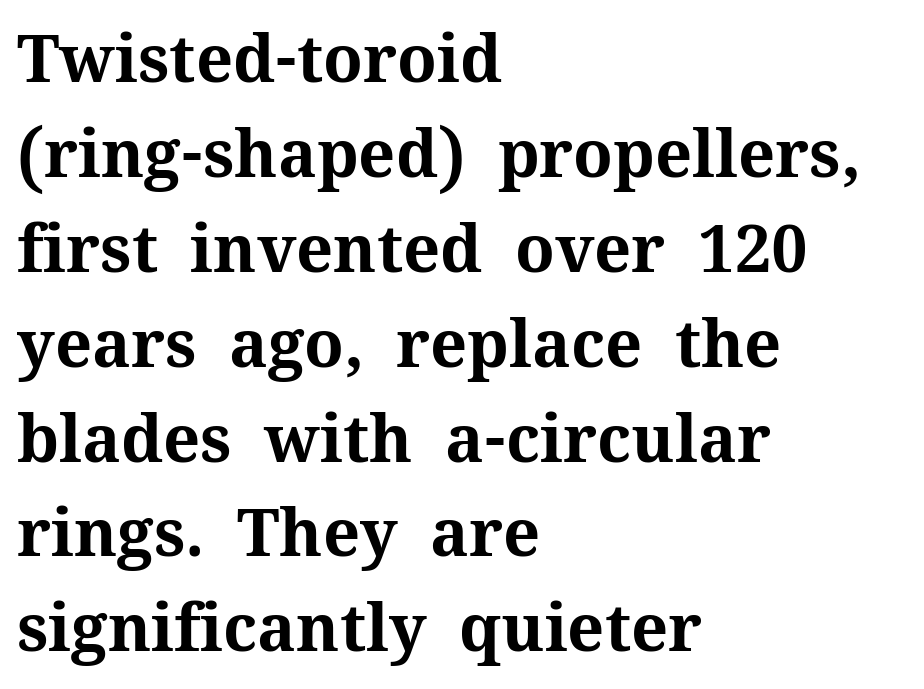
This is roman type, the default non-slanted kind. Nobody touched the tracking dial on this one. One-word summary of the alignment: left. Observe the serifs anchoring each vertical stroke in this sample. Emphasis by weight is at full strength: bold. The passage shown is typed in a proportional face where columns would drift.
